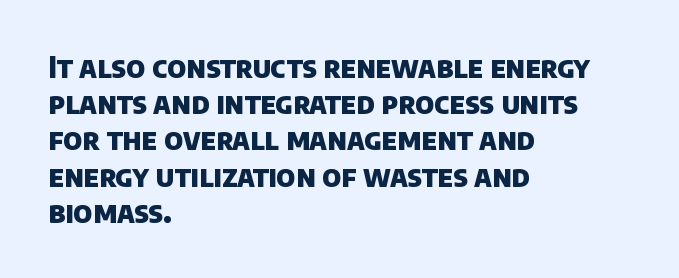
The image shows 29 px heavy sans-serif type; set left-aligned, normal line spacing (1.25x), normal letter spacing, not underlined; low stroke contrast and a large x-height.
